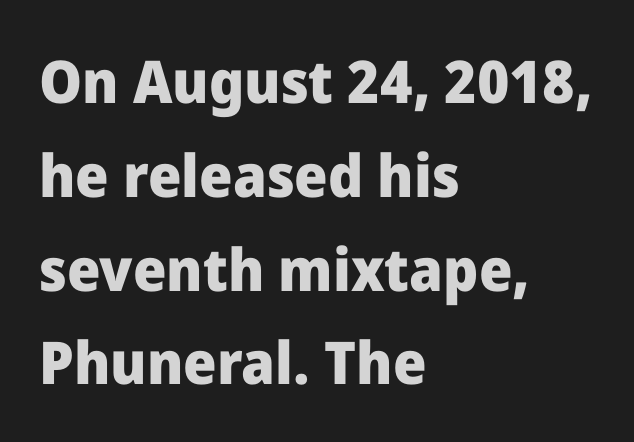
Q: Is the text bold? A: Yes.
Q: Is the text italic (slanted)? A: No, it is upright.
Q: Is the typeface a serif or a sans-serif typeface? A: Sans-serif.
Q: Is the text underlined? A: No.
Q: How is the paragraph aligned? A: Left-aligned.
Q: Is the spacing between letters normal or unusually wide? A: Normal.
Q: Is the spacing between lines tight, normal or loose? A: Normal.
Q: Width (condensed, normal, or wide)? A: Normal.
Q: Stroke contrast? A: Low.
Q: x-height? A: Medium.
Q: Monospaced? A: No.
